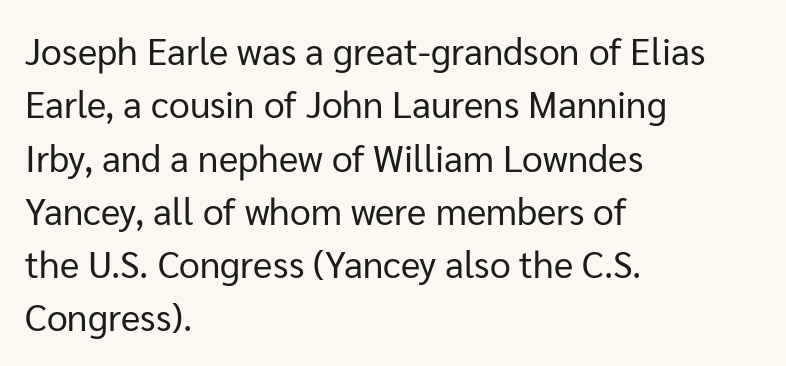
{"serif": "no", "italic": "no", "bold": "no", "weight": "regular", "width": "normal", "stroke_contrast": "low", "x_height": "medium", "monospaced": "no", "underline": "no", "align": "left", "line_spacing": "normal", "line_spacing_ratio": 1.44, "letter_spacing": "normal", "letter_spacing_em": 0.0, "glyph_px": 37}
